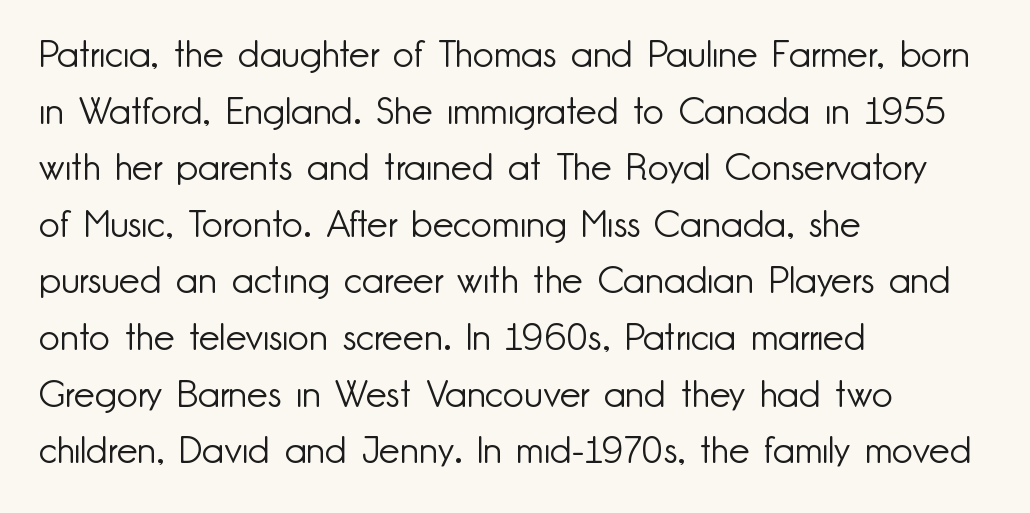
Compared with typical paragraphs, the rows here are spaced about the same. This is roman type, the default non-slanted kind. Is the stroke heavy? The answer is a plain regular-or-lighter. Examine the stroke ends and you'll find no serifs. Here the designer chose a conventional face with non-uniform glyph widths. Observe the ordinary spacing: letters are neighbours, not strangers.
